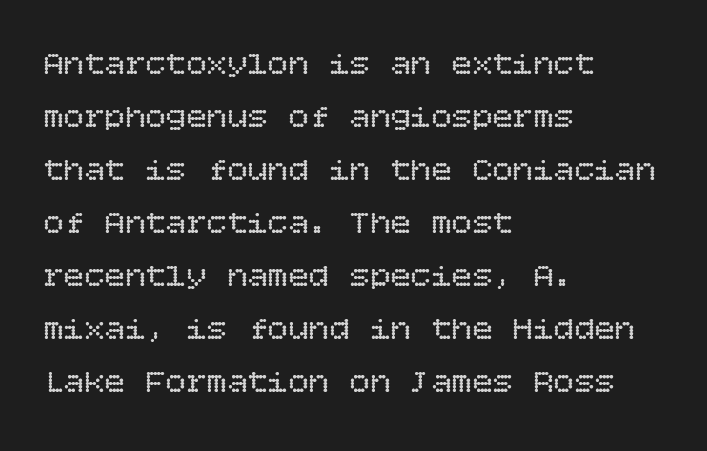
The image shows 34 px regular-weight type, upright; set left-aligned, normal line spacing (1.56x), normal letter spacing, not underlined; low stroke contrast and a large x-height.
